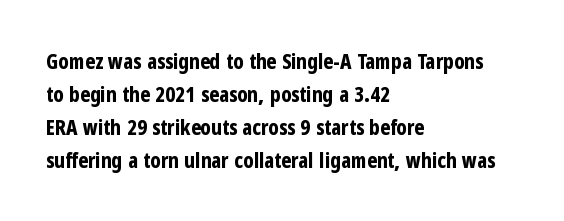
The sample has been set heavy, in full bold. Any mark beneath the type? The region is blank. The ragged edge is on the right, which tells us the setting is flush left. This sample uses plain, unmodified letter spacing. Posture: vertical. Does the leading feel generous? No, just average.
